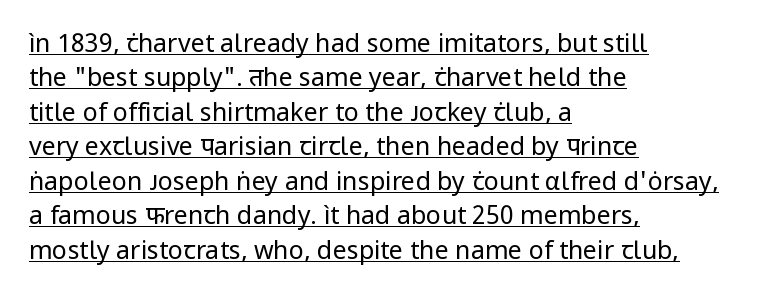
Q: Is the text bold? A: No.
Q: Is the text italic (slanted)? A: No, it is upright.
Q: Is the text underlined? A: Yes.
Q: How is the paragraph aligned? A: Left-aligned.
Q: Is the spacing between letters normal or unusually wide? A: Normal.
Q: Is the spacing between lines tight, normal or loose? A: Normal.
